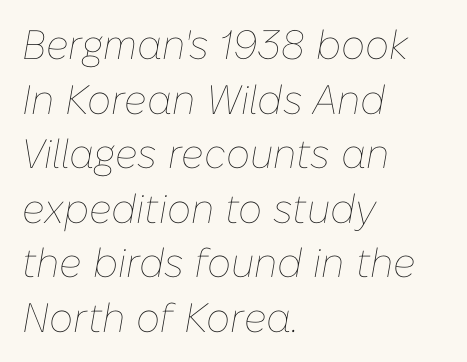
The image shows 41 px thin type, italic (leaning right); set left-aligned, normal line spacing (1.33x), normal letter spacing, not underlined; low stroke contrast and a medium x-height.
